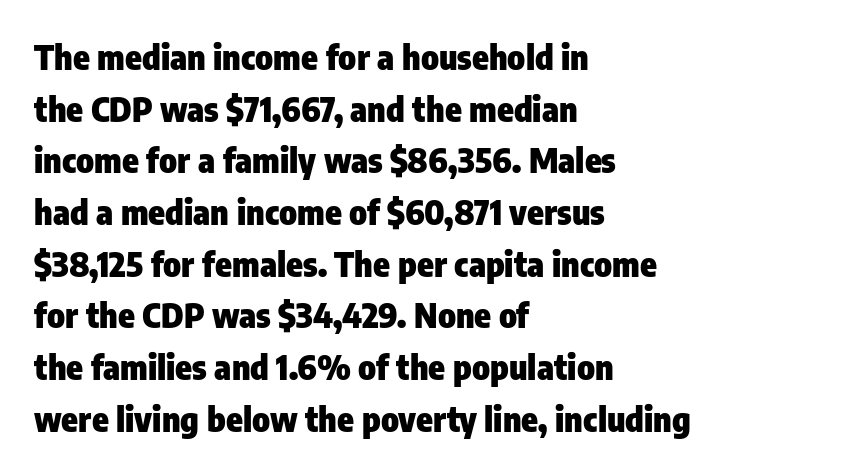
{"serif": "no", "italic": "no", "bold": "yes", "weight": "heavy", "width": "condensed", "stroke_contrast": "low", "x_height": "medium", "monospaced": "no", "underline": "no", "align": "left", "line_spacing": "normal", "line_spacing_ratio": 1.52, "letter_spacing": "normal", "letter_spacing_em": 0.0, "glyph_px": 34}
